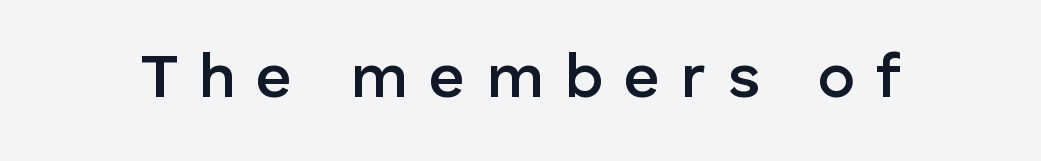
{"serif": "no", "italic": "no", "bold": "semi", "weight": "semibold", "width": "normal", "stroke_contrast": "low", "x_height": "medium", "monospaced": "no", "underline": "no", "letter_spacing": "wide", "letter_spacing_em": 0.34, "glyph_px": 62}
